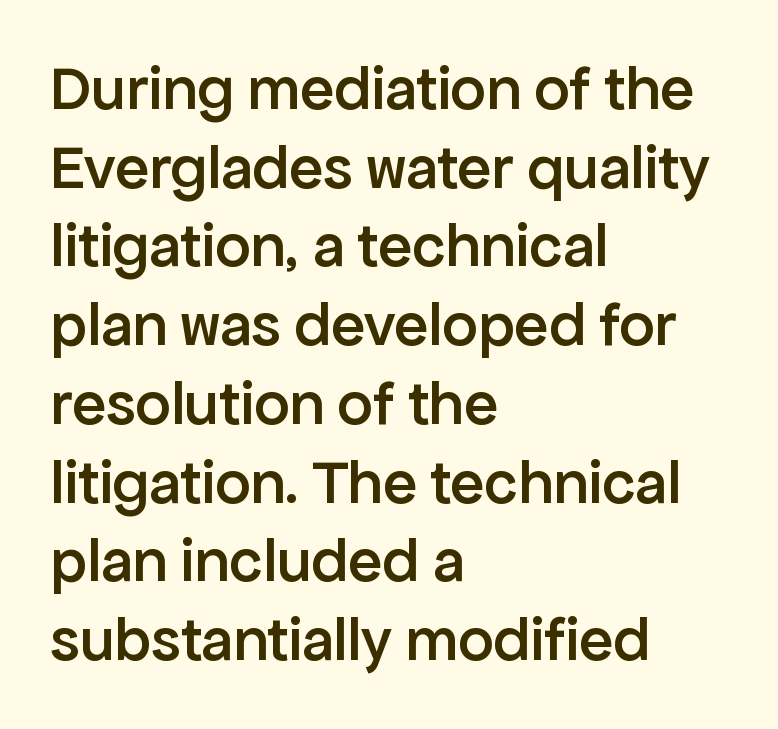
Q: Is the text bold? A: Semi-bold.
Q: Is the text italic (slanted)? A: No, it is upright.
Q: Is the typeface a serif or a sans-serif typeface? A: Sans-serif.
Q: Is the text underlined? A: No.
Q: How is the paragraph aligned? A: Left-aligned.
Q: Is the spacing between letters normal or unusually wide? A: Normal.
Q: Is the spacing between lines tight, normal or loose? A: Normal.
Q: Width (condensed, normal, or wide)? A: Normal.
Q: Stroke contrast? A: Low.
Q: x-height? A: Medium.
Q: Monospaced? A: No.
